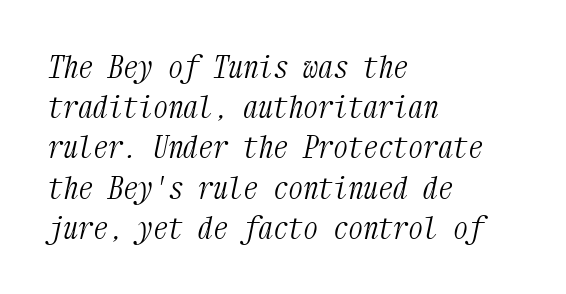
The image shows 30 px light, condensed serif type, italic (leaning right), monospaced; set left-aligned, normal line spacing (1.34x), normal letter spacing, not underlined; medium stroke contrast and a medium x-height.
